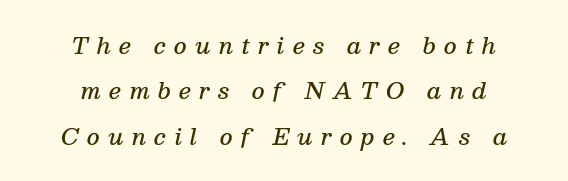
The image shows 22 px text type, italic (leaning right); set centered, loose line spacing (2.06x), unusually wide letter spacing (+0.37 em), not underlined.
